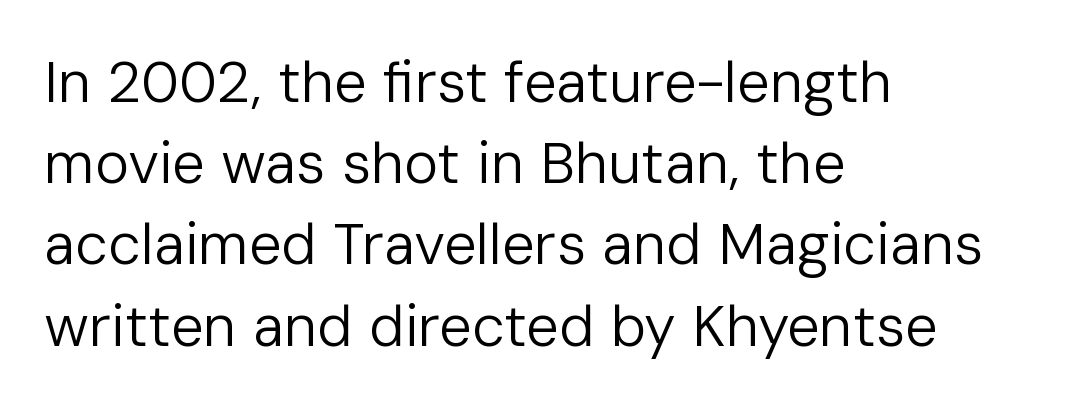
A typesetter would label this face a sans. Every row of glyphs begins at an identical x-position on the left. Character widths vary here, with narrow letters taking less room than wide ones. The weight tops out at a normal text grade. Every stem runs plumb, perpendicular to the baseline.
